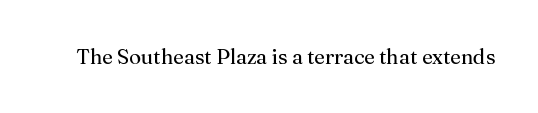
{"italic": "no", "bold": "no", "underline": "no", "letter_spacing": "normal", "letter_spacing_em": 0.0, "glyph_px": 21}
